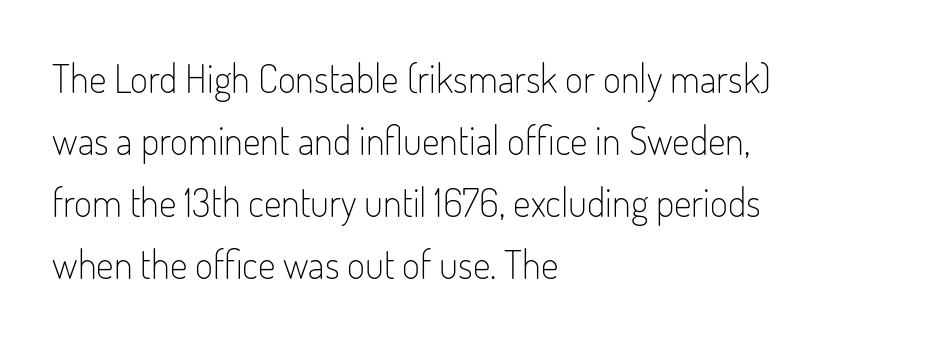
The image shows 39 px light, condensed sans-serif type, upright; set left-aligned, normal line spacing (1.59x), normal letter spacing, not underlined; low stroke contrast and a small x-height.
